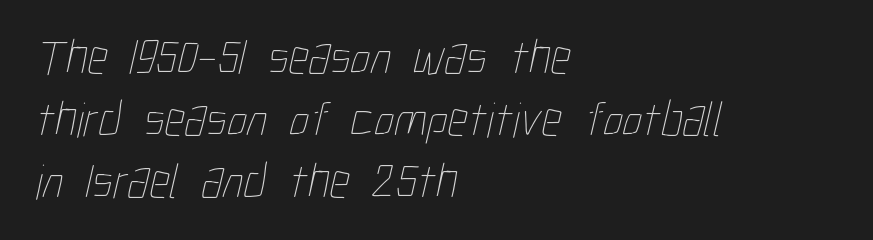
The strokes carry an ordinary text weight at most. Default kerning and tracking; the words read as compact shapes. Compared with a centered layout, this one pins lines to the left instead. Each row of text sits above clean, open space. The passage shown is typed in a proportional face where columns would drift.
